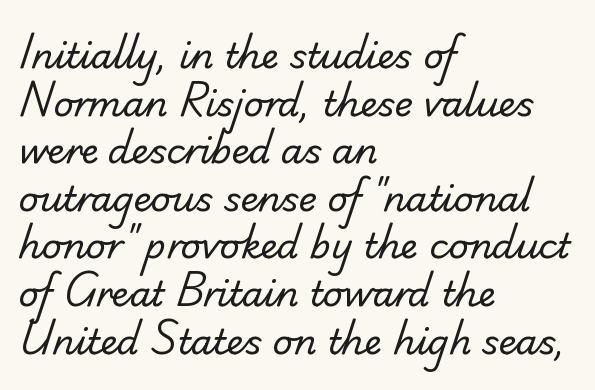
{"serif": "no", "bold": "no", "weight": "regular", "width": "normal", "stroke_contrast": "low", "x_height": "small", "monospaced": "no", "underline": "no", "align": "left", "line_spacing": "normal", "line_spacing_ratio": 1.36, "letter_spacing": "normal", "letter_spacing_em": 0.0, "glyph_px": 35}
